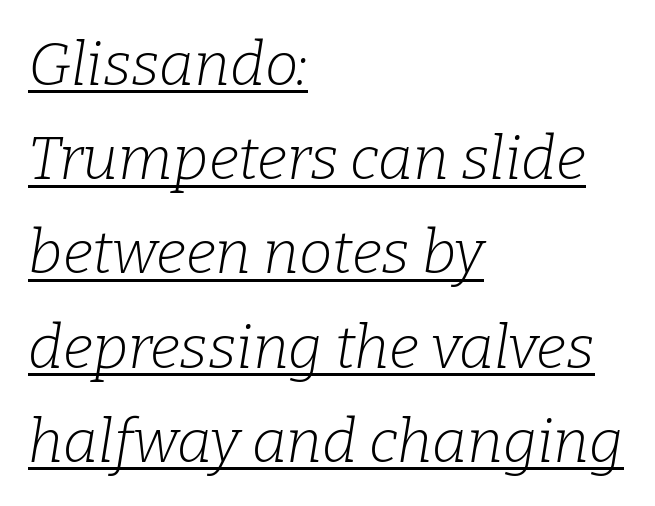
The image shows 60 px light serif type, italic (leaning right); set left-aligned, normal line spacing (1.57x), normal letter spacing, underlined; low stroke contrast and a medium x-height.
